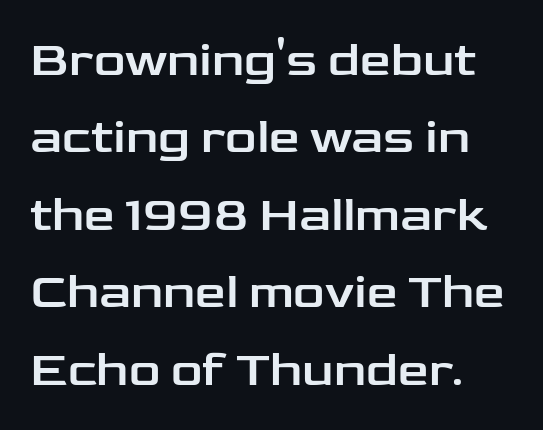
Q: Is the text italic (slanted)? A: No, it is upright.
Q: Is the typeface a serif or a sans-serif typeface? A: Sans-serif.
Q: Is the text underlined? A: No.
Q: Is the spacing between letters normal or unusually wide? A: Normal.
Q: Is the spacing between lines tight, normal or loose? A: Normal.
Q: Width (condensed, normal, or wide)? A: Wide.
Q: Stroke contrast? A: Low.
Q: x-height? A: Medium.
Q: Monospaced? A: No.
